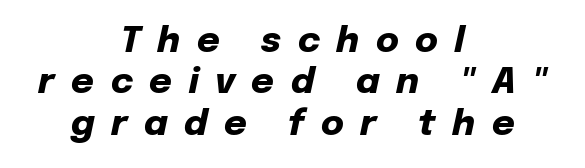
Heavy-handed strokes throughout: this text is bold. The letters advance in unequal steps, a hallmark of proportional type. Type without underlining. Yep, that's italic — everything's leaning.
